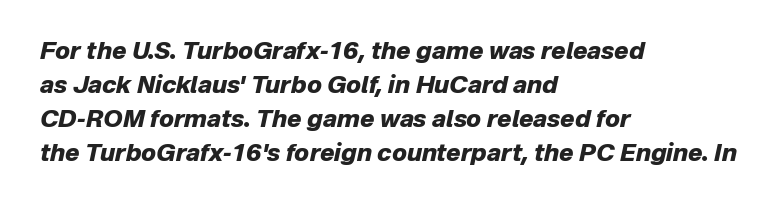
Q: Is the text bold? A: Yes.
Q: Is the text italic (slanted)? A: Yes, it leans right by about 12 degrees.
Q: Is the text underlined? A: No.
Q: How is the paragraph aligned? A: Left-aligned.
Q: Is the spacing between letters normal or unusually wide? A: Normal.
Q: Is the spacing between lines tight, normal or loose? A: Normal.
